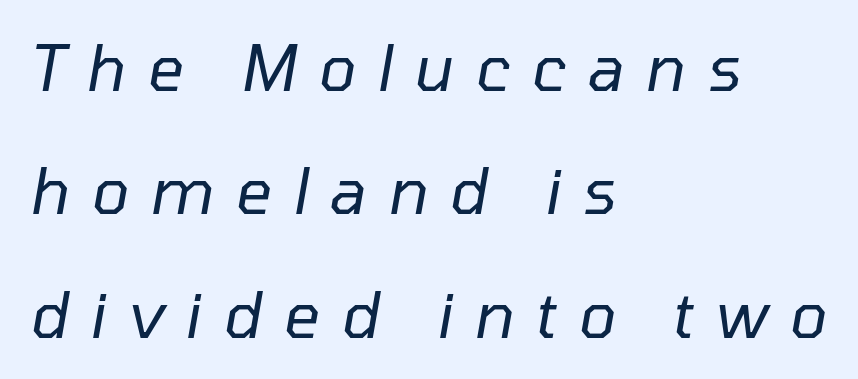
{"italic": "yes", "lean": "right", "slant_degrees": 10, "bold": "no", "weight": "regular", "width": "normal", "stroke_contrast": "low", "x_height": "medium", "monospaced": "no", "underline": "no", "align": "left", "line_spacing": "loose", "line_spacing_ratio": 1.96, "letter_spacing": "wide", "letter_spacing_em": 0.34, "glyph_px": 63}
